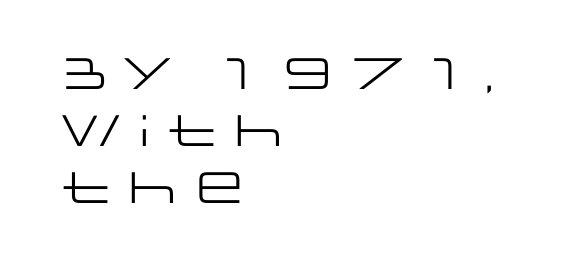
Q: Is the text bold? A: No.
Q: Is the text italic (slanted)? A: No, it is upright.
Q: Is the typeface a serif or a sans-serif typeface? A: Sans-serif.
Q: Is the text underlined? A: No.
Q: How is the paragraph aligned? A: Left-aligned.
Q: Is the spacing between letters normal or unusually wide? A: Normal.
Q: Is the spacing between lines tight, normal or loose? A: Normal.
Q: Width (condensed, normal, or wide)? A: Wide.
Q: Stroke contrast? A: Low.
Q: x-height? A: Large.
Q: Monospaced? A: No.
